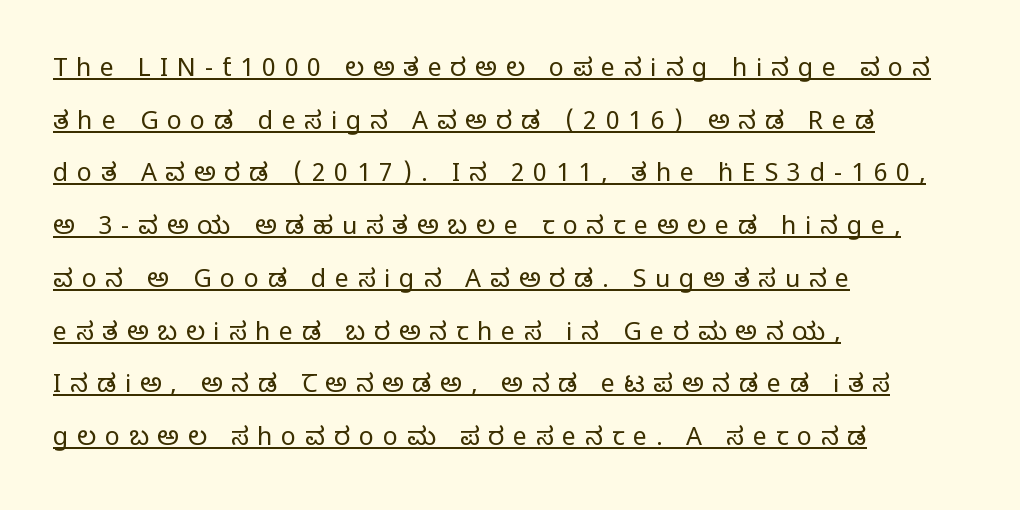
The strokes carry an ordinary text weight at most. Does the copy run flush right? No — it runs flush left. The face used here appears with an underline applied. Designer's note — italics off, roman on. The lines are spread far apart with generous leading. The type is letterspaced generously, with wide tracking.
